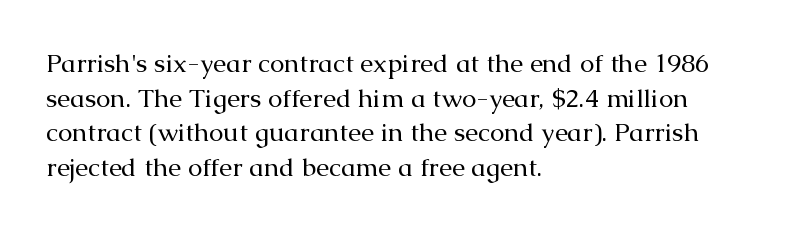
{"italic": "no", "bold": "no", "underline": "no", "align": "left", "line_spacing": "normal", "line_spacing_ratio": 1.33, "letter_spacing": "normal", "letter_spacing_em": 0.0, "glyph_px": 26}
